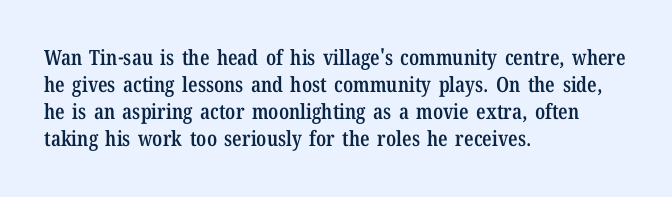
{"italic": "no", "bold": "semi", "underline": "no", "align": "left", "line_spacing": "normal", "line_spacing_ratio": 1.28, "letter_spacing": "normal", "letter_spacing_em": 0.0, "glyph_px": 21}
